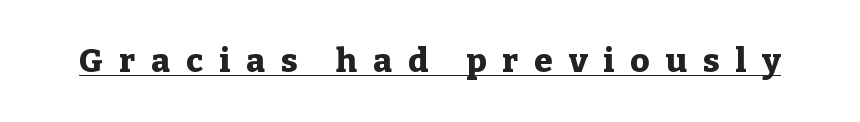
Q: Is the text bold? A: Yes.
Q: Is the text italic (slanted)? A: No, it is upright.
Q: Is the typeface a serif or a sans-serif typeface? A: Serif.
Q: Is the text underlined? A: Yes.
Q: Is the spacing between letters normal or unusually wide? A: Unusually wide.
Q: Width (condensed, normal, or wide)? A: Normal.
Q: Stroke contrast? A: Low.
Q: x-height? A: Medium.
Q: Monospaced? A: No.
